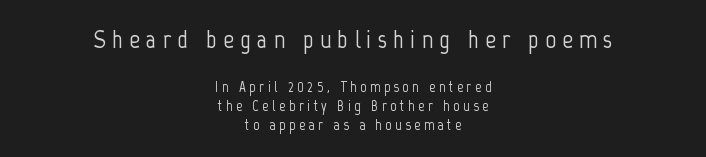
The letters stand upright; this is a roman face. A bare baseline throughout the passage. What's the leading like? Ordinary, nothing unusual. The text block is weighted toward neither margin, spreading evenly from the middle. Size hierarchy here favors the leading block over the trailing one. What stands out about the letter spacing? Its width — letters are far apart.
